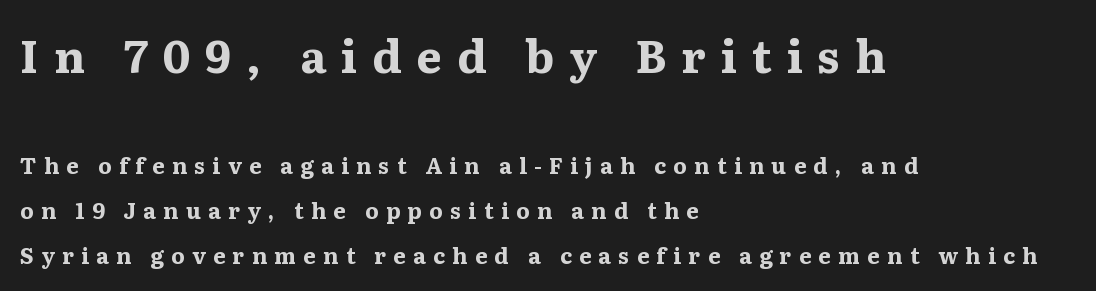
Whoever set this made the first block the dominant, larger element. Is this a fixed-width face? No — the glyphs have proportional, varying widths. Does extra space separate the letters? Yes, quite a lot of it. A typesetter would mark this as roman, not italic.
